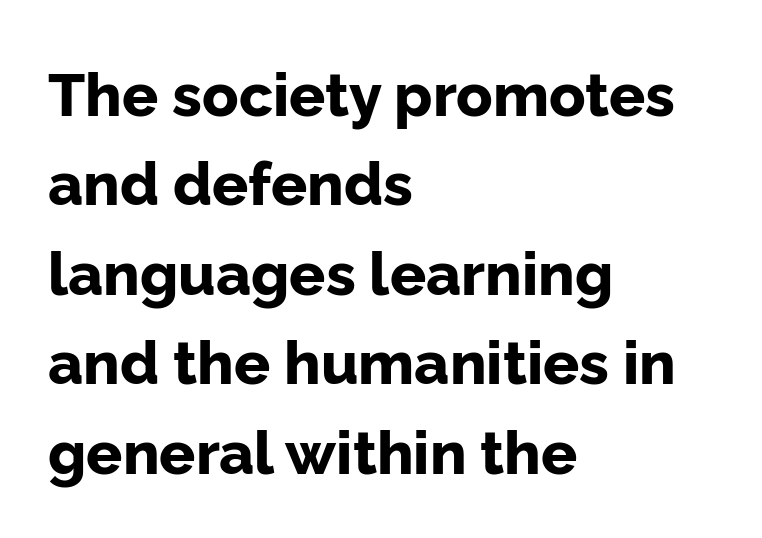
Q: Is the text bold? A: Yes.
Q: Is the text italic (slanted)? A: No, it is upright.
Q: Is the typeface a serif or a sans-serif typeface? A: Sans-serif.
Q: Is the text underlined? A: No.
Q: How is the paragraph aligned? A: Left-aligned.
Q: Is the spacing between letters normal or unusually wide? A: Normal.
Q: Is the spacing between lines tight, normal or loose? A: Normal.
Q: Width (condensed, normal, or wide)? A: Normal.
Q: Stroke contrast? A: Low.
Q: x-height? A: Medium.
Q: Monospaced? A: No.
